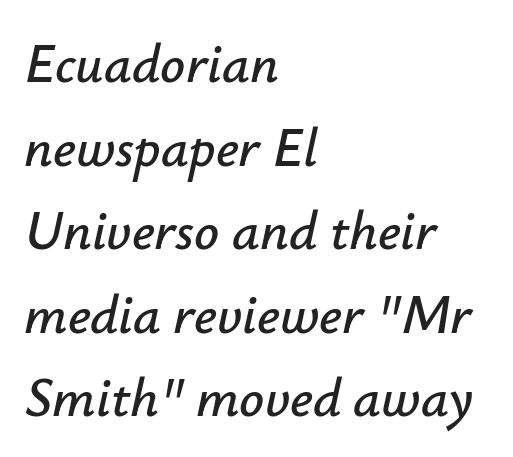
Q: Is the text italic (slanted)? A: Yes, it leans right by about 12 degrees.
Q: Is the text underlined? A: No.
Q: How is the paragraph aligned? A: Left-aligned.
Q: Is the spacing between letters normal or unusually wide? A: Normal.
Q: Is the spacing between lines tight, normal or loose? A: Normal.
Q: Width (condensed, normal, or wide)? A: Normal.
Q: Stroke contrast? A: Low.
Q: x-height? A: Small.
Q: Monospaced? A: No.
